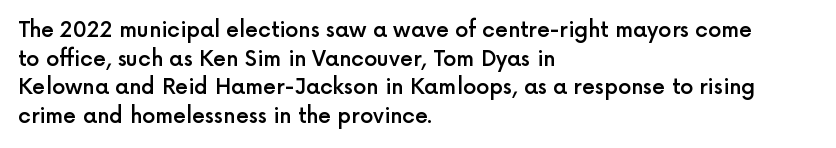
This sample uses an upright cut, with every glyph sitting square on the baseline. Moderately thickened strokes mark this as semibold type. Short note: letters normally spaced. A typesetter would call this leading conventional body-copy spacing. Just letters on the line, the space beneath them empty. Casual observation: everything's shoved over to the left.
